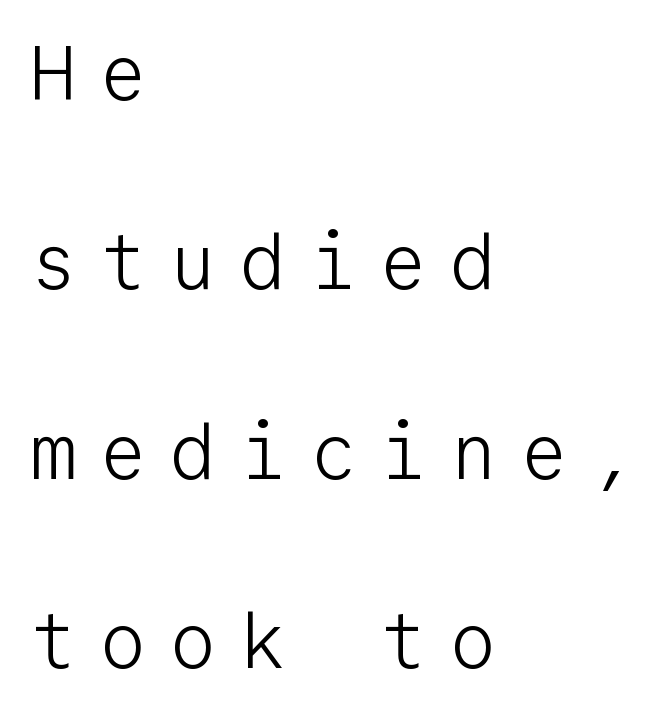
This is sans-serif lettering, the kind often seen on screens and signage. This sample has the even, mechanical cadence of fixed-width lettering. Nothing heavy about these letters — not bold at all. Nobody drew a line under any word here. The text block is weighted toward the left margin, trailing off unevenly rightward. The tracking jumps out immediately: characters are airy and widely separated.
